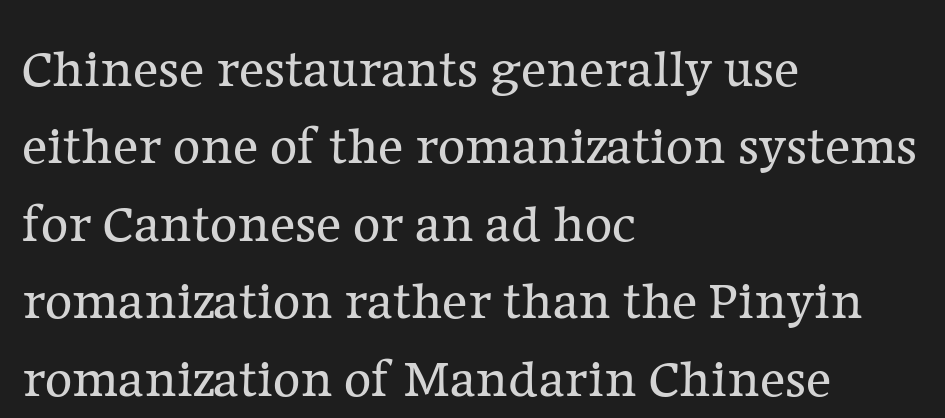
The image shows 53 px regular-weight serif type, upright; set left-aligned, normal line spacing (1.46x), normal letter spacing, not underlined; low stroke contrast and a medium x-height.
